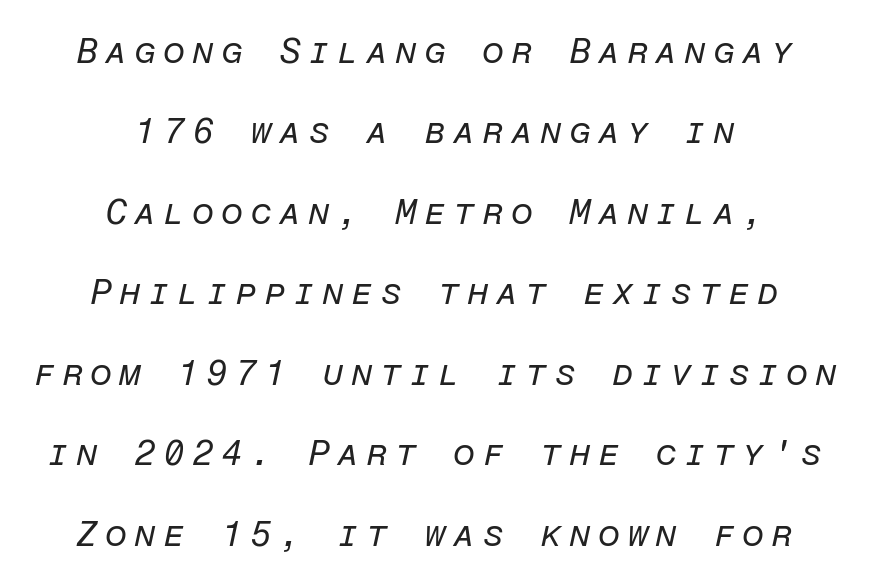
Q: Is the text bold? A: No.
Q: Is the text italic (slanted)? A: Yes, it leans right by about 12 degrees.
Q: Is the text underlined? A: No.
Q: How is the paragraph aligned? A: Centered.
Q: Is the spacing between letters normal or unusually wide? A: Unusually wide.
Q: Is the spacing between lines tight, normal or loose? A: Loose.
Q: Width (condensed, normal, or wide)? A: Normal.
Q: Stroke contrast? A: Low.
Q: x-height? A: Medium.
Q: Monospaced? A: Yes.
